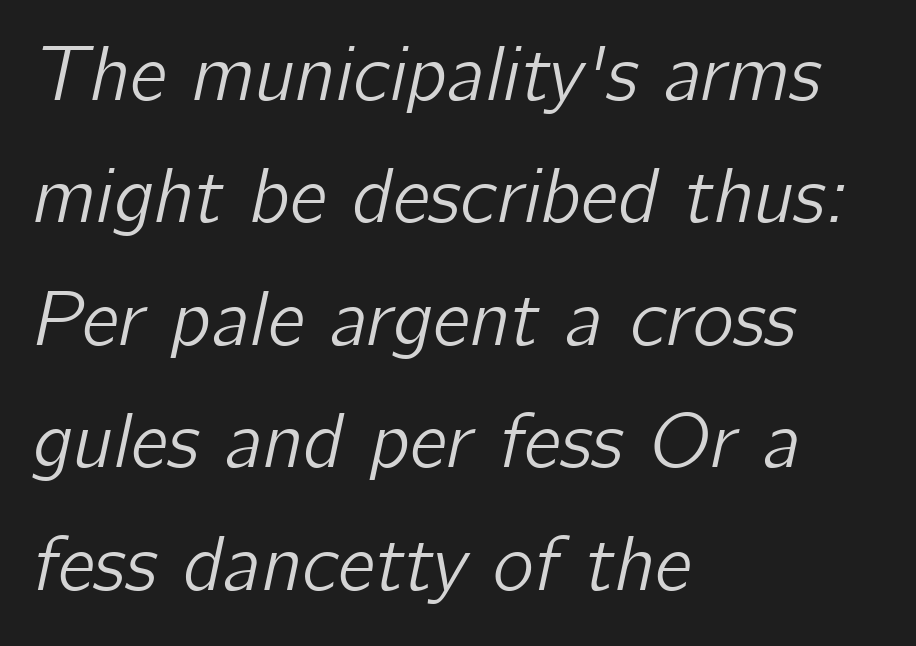
{"italic": "yes", "lean": "right", "slant_degrees": 12, "width": "normal", "stroke_contrast": "low", "x_height": "medium", "monospaced": "no", "underline": "no", "align": "left", "line_spacing": "normal", "line_spacing_ratio": 1.57, "letter_spacing": "normal", "letter_spacing_em": 0.0, "glyph_px": 78}
